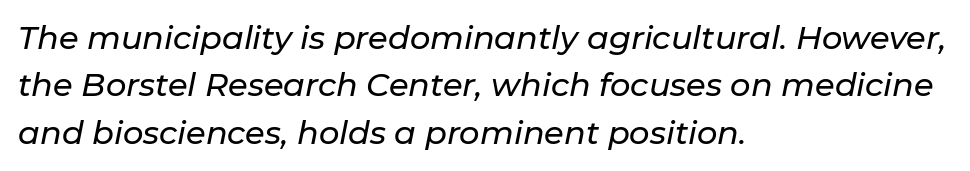
The image shows 32 px text type, italic (leaning right); set left-aligned, normal line spacing (1.48x), normal letter spacing, not underlined; low stroke contrast and a medium x-height.
